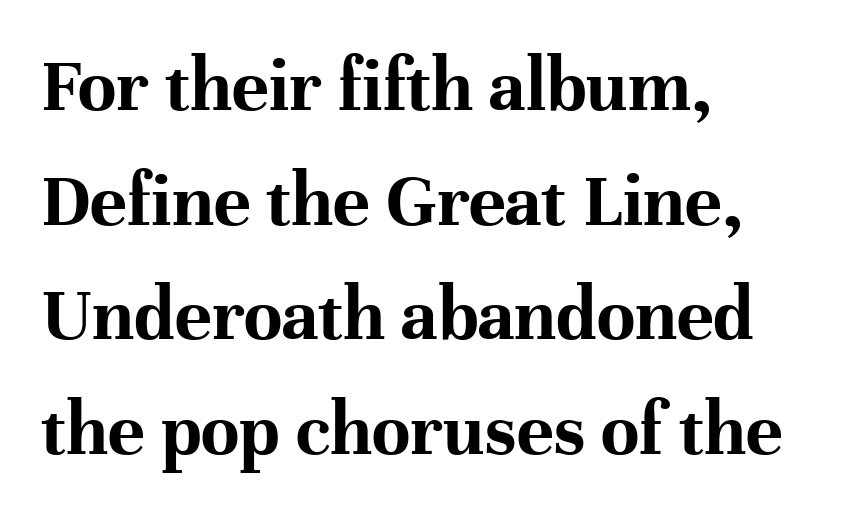
{"serif": "yes", "italic": "no", "bold": "yes", "weight": "bold", "width": "normal", "stroke_contrast": "high", "x_height": "medium", "monospaced": "no", "underline": "no", "align": "left", "line_spacing": "normal", "line_spacing_ratio": 1.47, "letter_spacing": "normal", "letter_spacing_em": 0.0, "glyph_px": 78}
